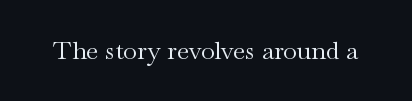
The image shows 25 px text type, upright; set normal letter spacing, not underlined.
